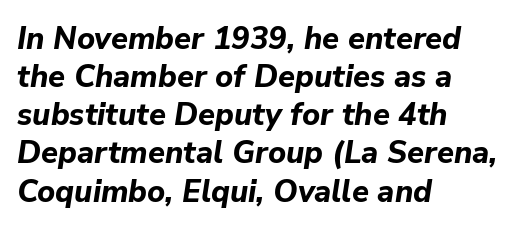
The image shows 31 px bold type, italic (leaning right); set left-aligned, line spacing 1.23x, normal letter spacing, not underlined; low stroke contrast and a medium x-height.
